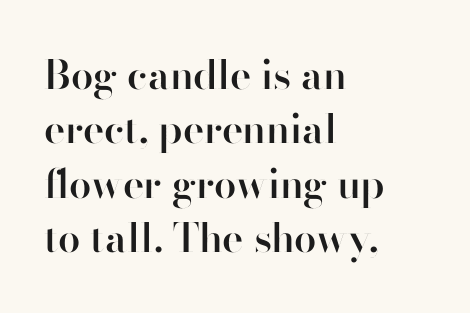
Posture: straight, roman, zero tilt. A bare baseline throughout the passage. The rendering anchors every line to the left-hand side. The line texture is even and compact thanks to regular tracking. This is sans-serif lettering, the kind often seen on screens and signage.
